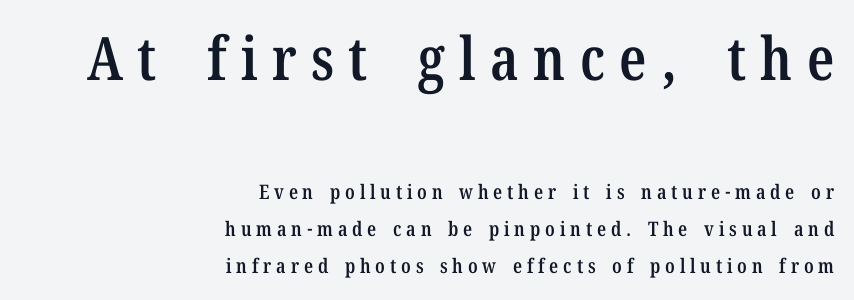
{"serif": "yes", "italic": "no", "bold": "semi", "weight": "semibold", "width": "condensed", "stroke_contrast": "low", "x_height": "medium", "monospaced": "no", "underline": "no", "align": "right", "line_spacing_ratio": 1.85, "letter_spacing": "wide", "letter_spacing_em": 0.24, "larger_block": "first", "size_ratio": 3.0, "glyph_px": 60}
